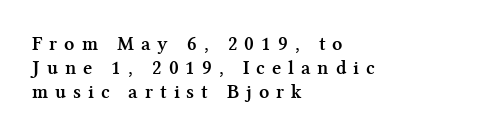
One-word summary of the alignment: left. Bare-footed words on every line. How are the letters spaced? Widely, with obvious added tracking. Upright lettering throughout. Heft: maximum for text — a bold.
